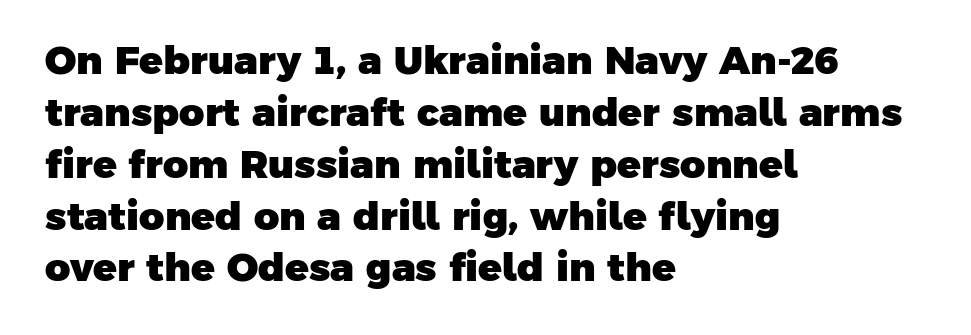
The image shows 39 px heavy sans-serif type; set left-aligned, normal line spacing (1.33x), normal letter spacing, not underlined; low stroke contrast and a medium x-height.
